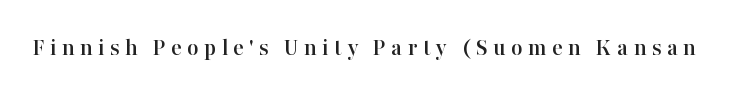
Every character sits straight up, as roman type does. In terms of letterspacing, this is a distinctly airy, spread setting. Rule under the text: the space is simply empty.
